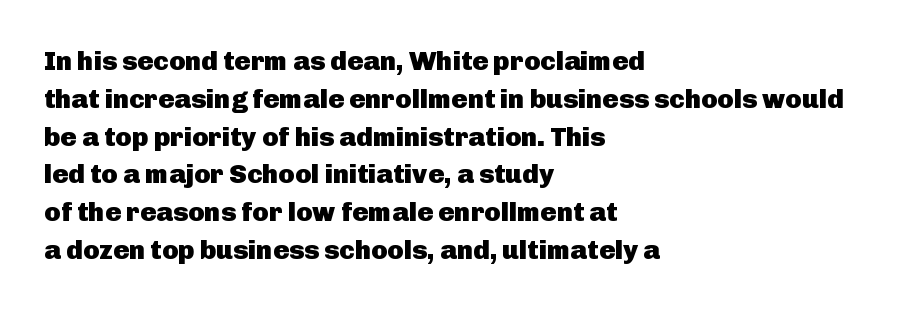
Q: Is the text bold? A: Yes.
Q: Is the text italic (slanted)? A: No, it is upright.
Q: Is the text underlined? A: No.
Q: How is the paragraph aligned? A: Left-aligned.
Q: Is the spacing between letters normal or unusually wide? A: Normal.
Q: Is the spacing between lines tight, normal or loose? A: Normal.
